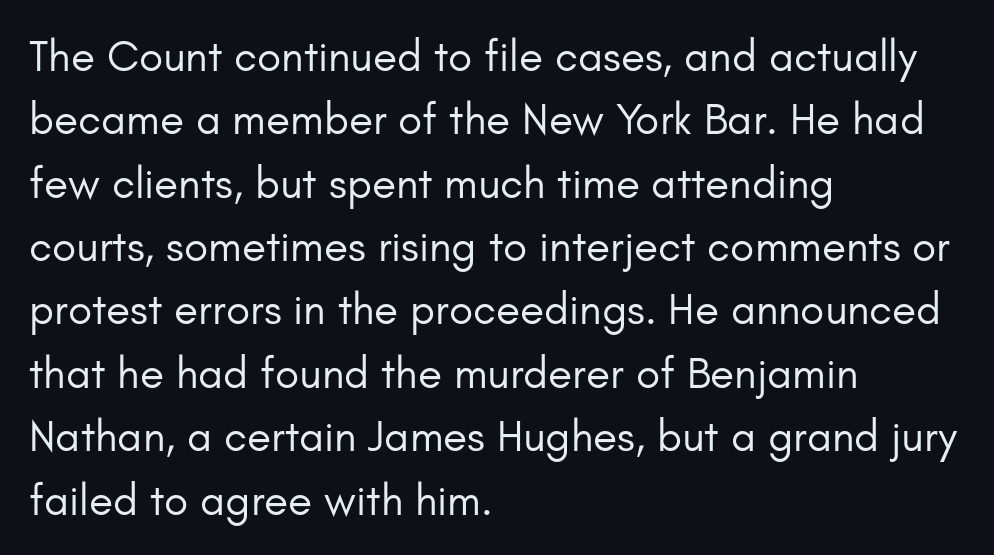
The image shows 44 px regular-weight sans-serif type, upright; set left-aligned, normal line spacing (1.44x), normal letter spacing, not underlined; low stroke contrast and a small x-height.
